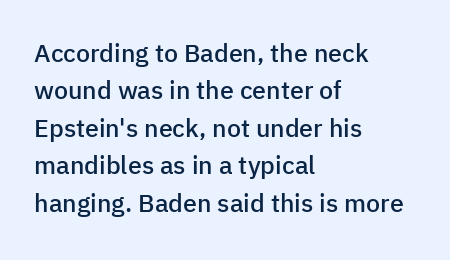
{"italic": "no", "bold": "semi", "underline": "no", "align": "left", "line_spacing": "normal", "line_spacing_ratio": 1.5, "letter_spacing": "normal", "letter_spacing_em": 0.0, "glyph_px": 25}
